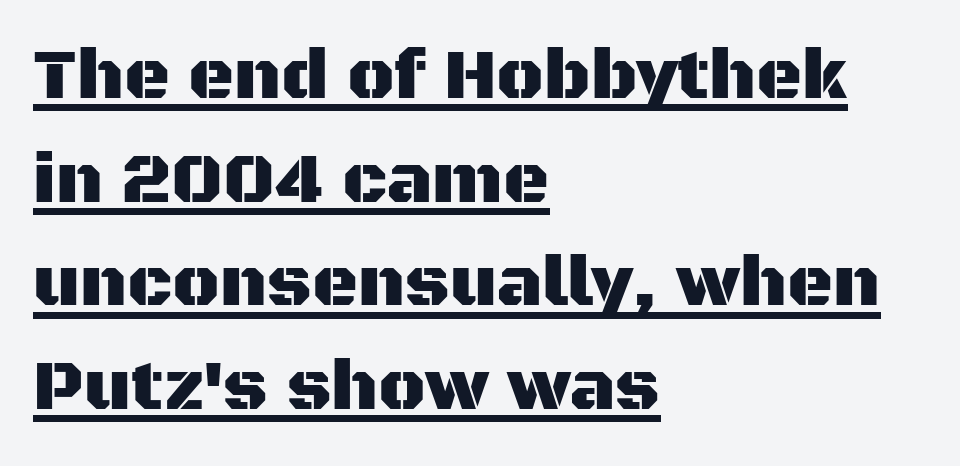
The image shows 71 px sans-serif type, upright; set left-aligned, normal line spacing (1.46x), normal letter spacing, underlined; medium stroke contrast and a large x-height.
